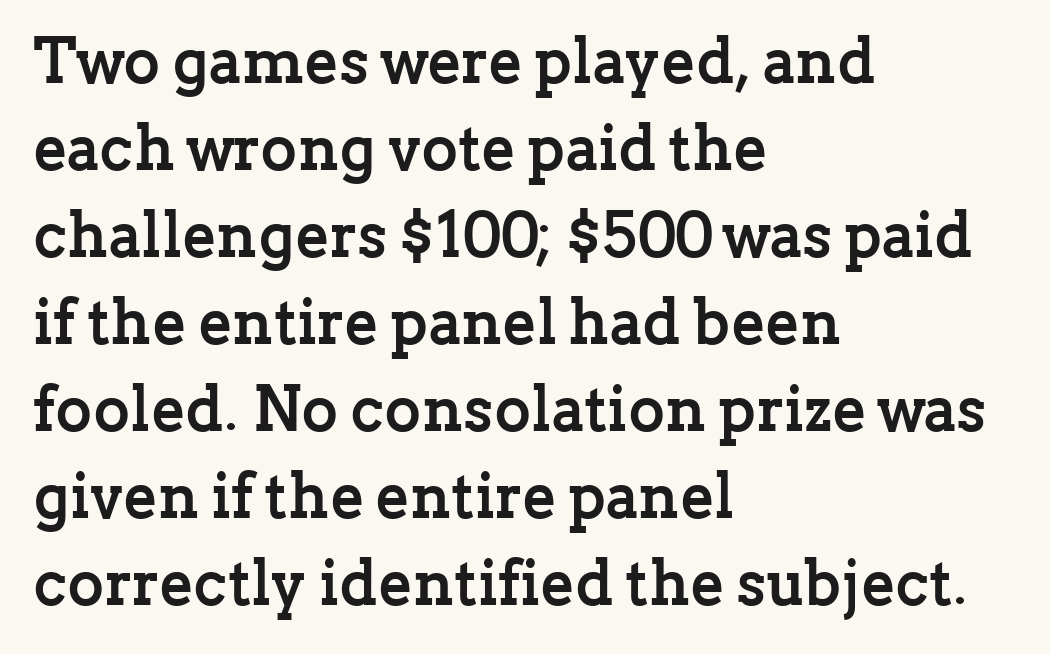
The image shows 63 px semibold serif type, upright; set left-aligned, normal line spacing (1.38x), normal letter spacing, not underlined; low stroke contrast and a medium x-height.
